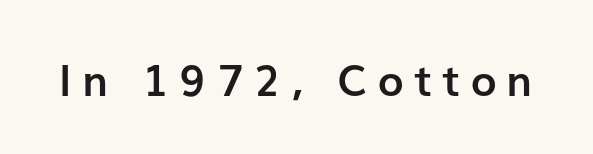
Type style note: lacks serifs. Vertical strokes here are truly vertical. Anything drawn beneath the words? Only blank space. Spacing verdict: proportional, widths tailored to each character. The passage shown is emphatically bold. There is plenty of visible air inserted between adjacent glyphs.
